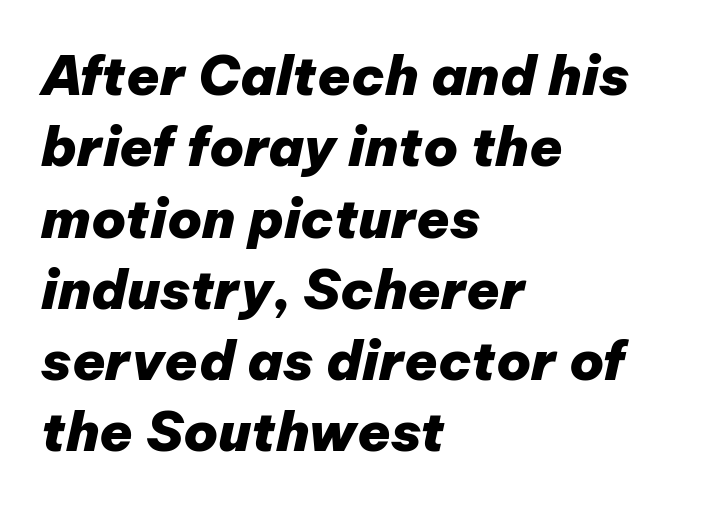
{"italic": "yes", "lean": "right", "slant_degrees": 12, "bold": "yes", "weight": "heavy", "width": "normal", "stroke_contrast": "low", "x_height": "medium", "monospaced": "no", "underline": "no", "align": "left", "line_spacing": "normal", "line_spacing_ratio": 1.32, "letter_spacing": "normal", "letter_spacing_em": 0.0, "glyph_px": 54}
